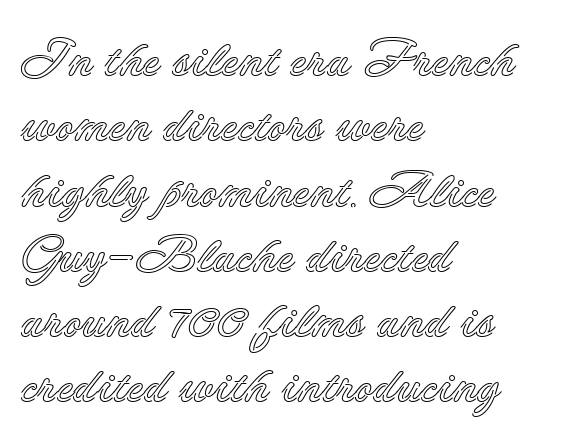
The image shows 51 px text type; set left-aligned, normal line spacing (1.28x), normal letter spacing, not underlined; a small x-height.
